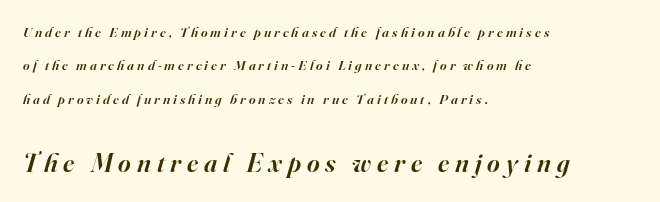
The image shows 27 px text type, italic (leaning right); set left-aligned, loose line spacing (2.39x), unusually wide letter spacing (+0.22 em), not underlined; the second (bottom) block is 1.93x larger.
